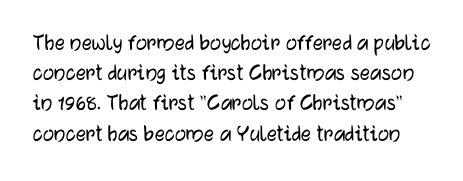
The image shows 25 px text type, upright; set line spacing 1.21x, normal letter spacing, not underlined.
